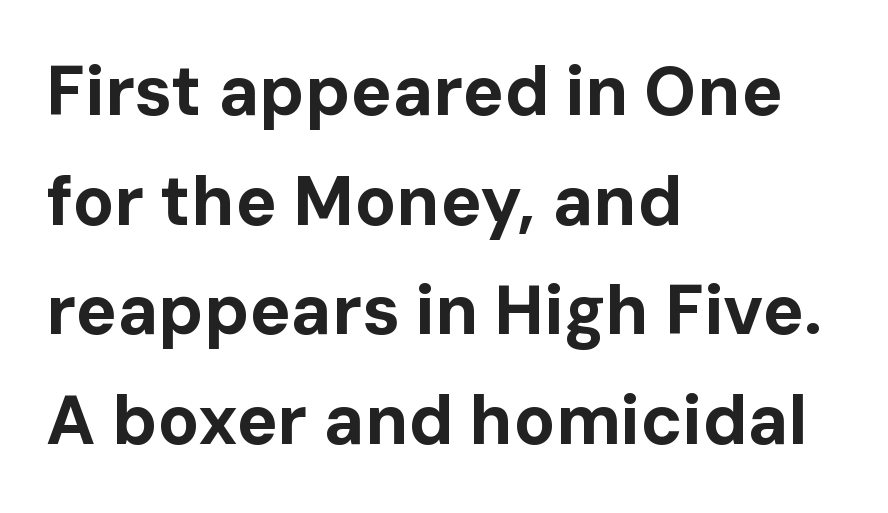
Q: Is the text bold? A: Yes.
Q: Is the text italic (slanted)? A: No, it is upright.
Q: Is the typeface a serif or a sans-serif typeface? A: Sans-serif.
Q: Is the text underlined? A: No.
Q: How is the paragraph aligned? A: Left-aligned.
Q: Is the spacing between letters normal or unusually wide? A: Normal.
Q: Is the spacing between lines tight, normal or loose? A: Normal.
Q: Width (condensed, normal, or wide)? A: Normal.
Q: Stroke contrast? A: Low.
Q: x-height? A: Medium.
Q: Monospaced? A: No.
